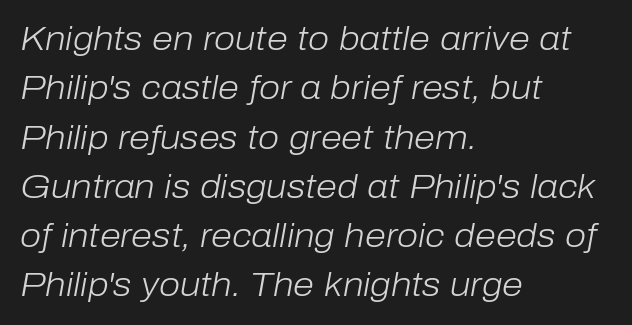
{"italic": "yes", "lean": "right", "slant_degrees": 10, "bold": "no", "weight": "light", "width": "normal", "stroke_contrast": "low", "x_height": "medium", "monospaced": "no", "underline": "no", "align": "left", "line_spacing": "normal", "line_spacing_ratio": 1.45, "letter_spacing": "normal", "letter_spacing_em": 0.0, "glyph_px": 34}
